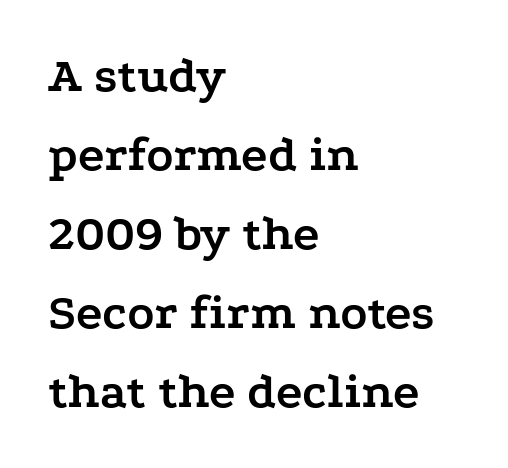
The image shows 50 px semibold, wide serif type, upright; set left-aligned, normal line spacing (1.58x), normal letter spacing, not underlined; low stroke contrast and a medium x-height.
